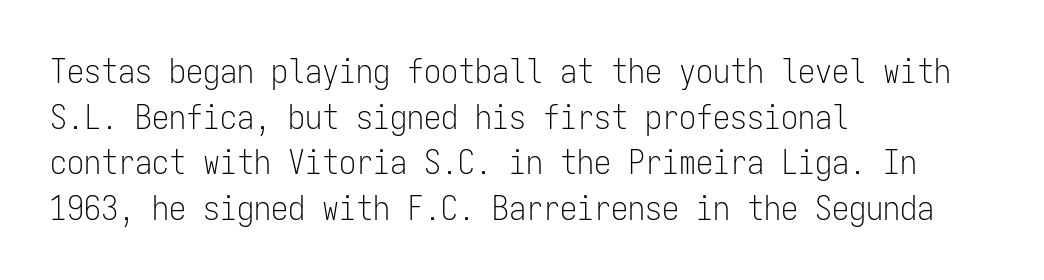
In terms of leading, this rendering sits right in the middle. Stems and bowls with no extra thickness — not bold. Posture: straight, roman, zero tilt. There is no visible air inserted between adjacent glyphs.
